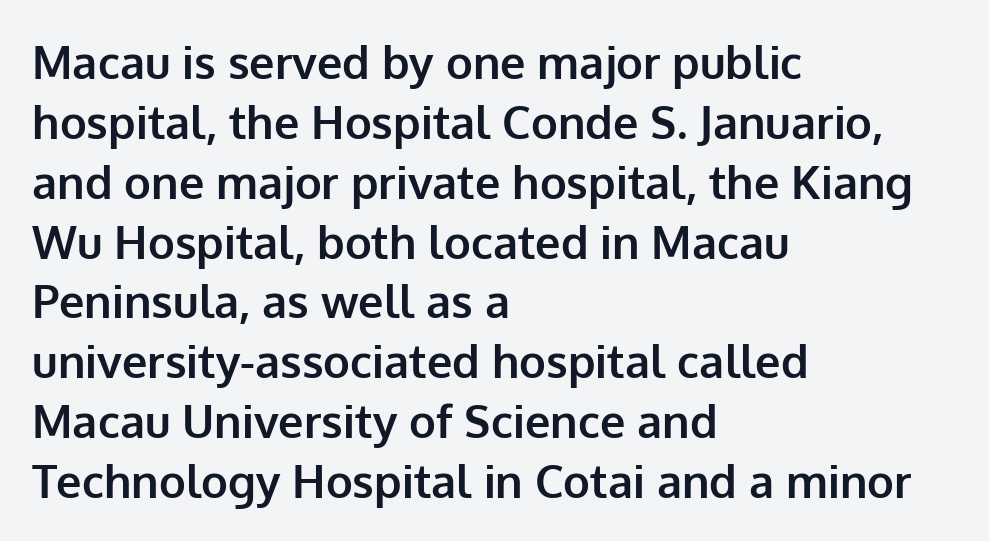
The passage shown is emphatically bold. Tracking value appears to be zero — textbook default spacing. You can tell from the bare stems that sans-serif type was used. This sample has the flowing, uneven cadence of proportional lettering. The specimen omits any rule beneath the text block's lines.
